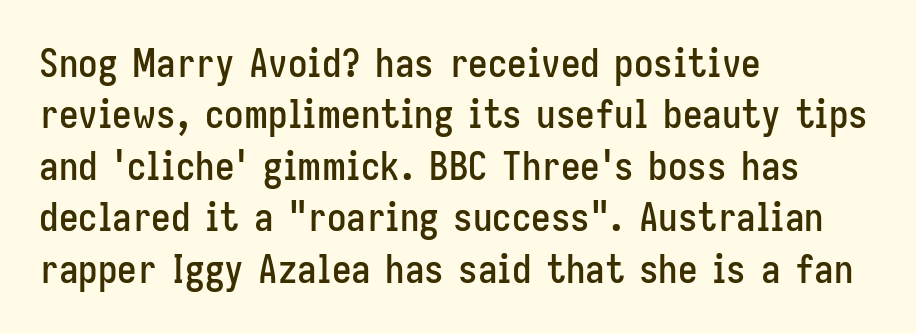
Look at the bottom of the vertical strokes: they stop flat, with no serifs. A typesetter would mark this as roman, not italic. The face used here is proportionally spaced, like ordinary book or web type. A classic flush-left, rag-right setting is used for this passage. Caption: standard tracking, unaltered.
